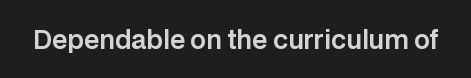
The image shows 25 px text type, upright; set normal letter spacing, not underlined.
